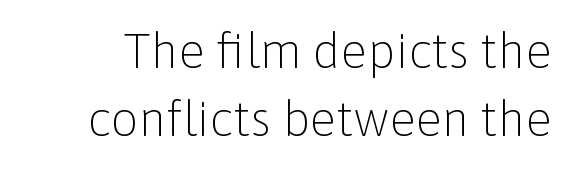
{"serif": "no", "italic": "no", "bold": "no", "weight": "light", "width": "normal", "stroke_contrast": "low", "x_height": "medium", "monospaced": "no", "underline": "no", "line_spacing": "normal", "line_spacing_ratio": 1.38, "letter_spacing": "normal", "letter_spacing_em": 0.0, "glyph_px": 49}
